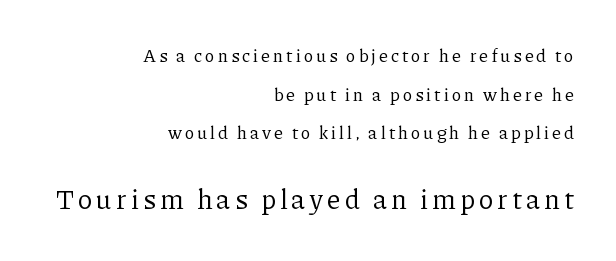
Vertically, the passage feels expansive, rows floating well apart. Visually, the bottom section dominates because its glyphs are scaled up. This is the regular roman posture of the typeface. Is the block centered? No — it sits flush against the right margin.
